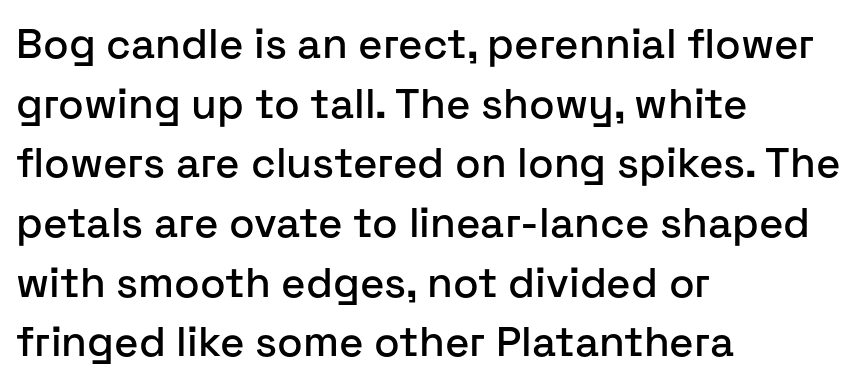
The image shows 42 px sans-serif type, upright; set left-aligned, normal line spacing (1.42x), normal letter spacing, not underlined; low stroke contrast and a medium x-height.
